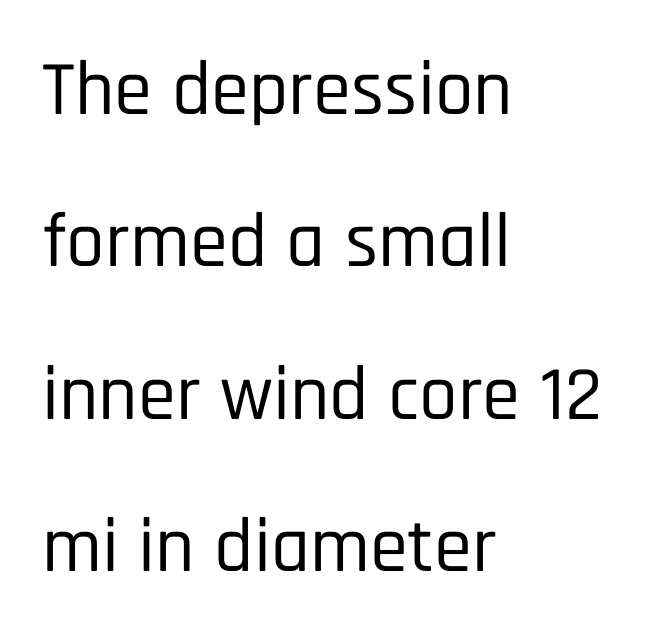
The image shows 77 px condensed sans-serif type, upright; set left-aligned, loose line spacing (1.98x), normal letter spacing, not underlined; low stroke contrast and a large x-height.
